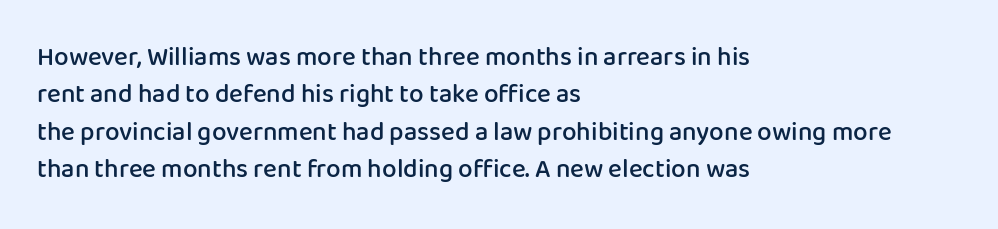
Q: Is the text bold? A: Semi-bold.
Q: Is the text italic (slanted)? A: No, it is upright.
Q: Is the text underlined? A: No.
Q: How is the paragraph aligned? A: Left-aligned.
Q: Is the spacing between letters normal or unusually wide? A: Normal.
Q: Is the spacing between lines tight, normal or loose? A: Normal.
